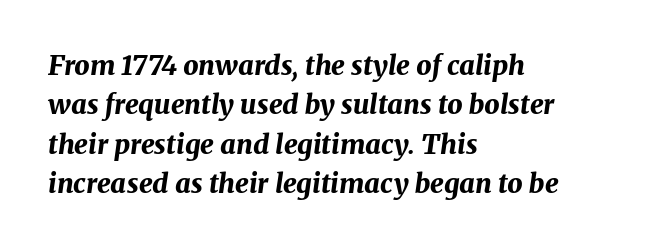
{"italic": "yes", "lean": "right", "slant_degrees": 8, "bold": "yes", "underline": "no", "align": "left", "line_spacing": "normal", "line_spacing_ratio": 1.46, "letter_spacing": "normal", "letter_spacing_em": 0.0, "glyph_px": 27}
